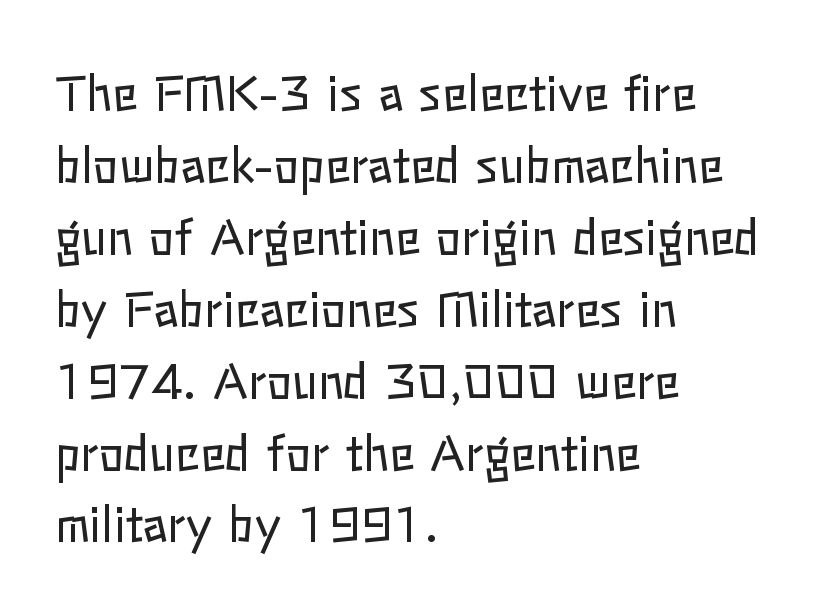
The image shows 47 px regular-weight type, upright; set left-aligned, normal line spacing (1.53x), normal letter spacing, not underlined; low stroke contrast and a medium x-height.
